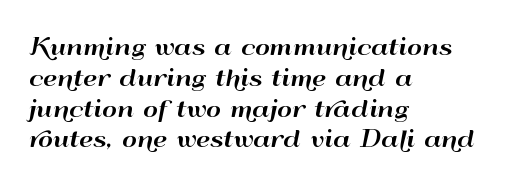
The glyphs are unaccompanied by any horizontal stroke below them. Each word holds together tightly as a unit, with standard inter-letter gaps. The paragraph shown leans on its left margin. Does the leading feel generous? No, just average.
